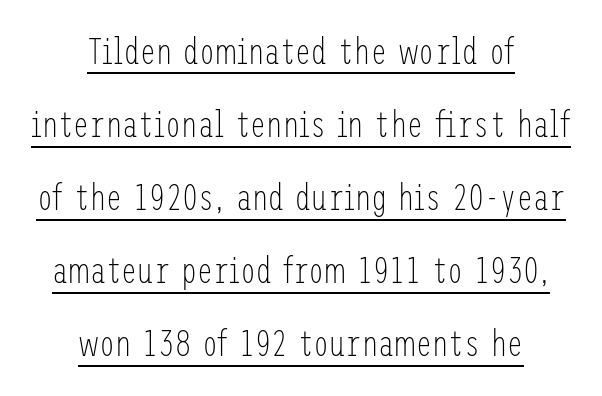
The image shows 36 px light, condensed sans-serif type, upright; set centered, loose line spacing (2.03x), normal letter spacing, underlined; low stroke contrast and a medium x-height.
